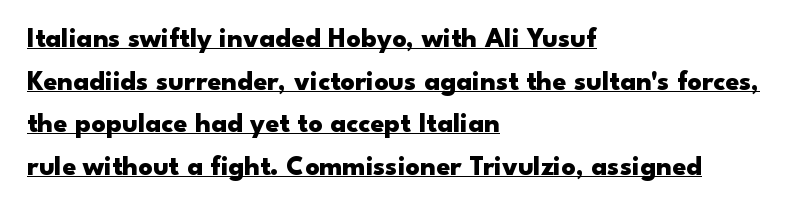
{"serif": "no", "italic": "no", "bold": "yes", "weight": "heavy", "width": "wide", "stroke_contrast": "low", "x_height": "small", "monospaced": "no", "underline": "yes", "align": "left", "line_spacing": "normal", "line_spacing_ratio": 1.52, "letter_spacing": "normal", "letter_spacing_em": 0.0, "glyph_px": 28}
